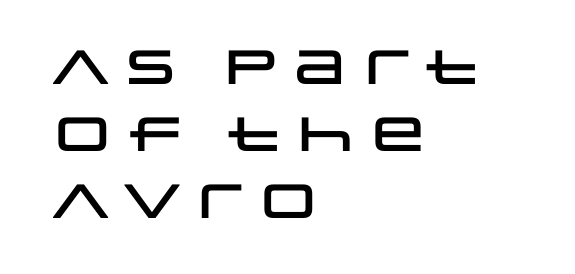
Underlining? Definitely not there. This block has exactly the height ordinary leading produces. Is this a fixed-width face? No — the glyphs have proportional, varying widths. Classification — sans serif. A roman cut, with each character standing at attention. Reading down the block, your eye returns to a fixed left position each line.
